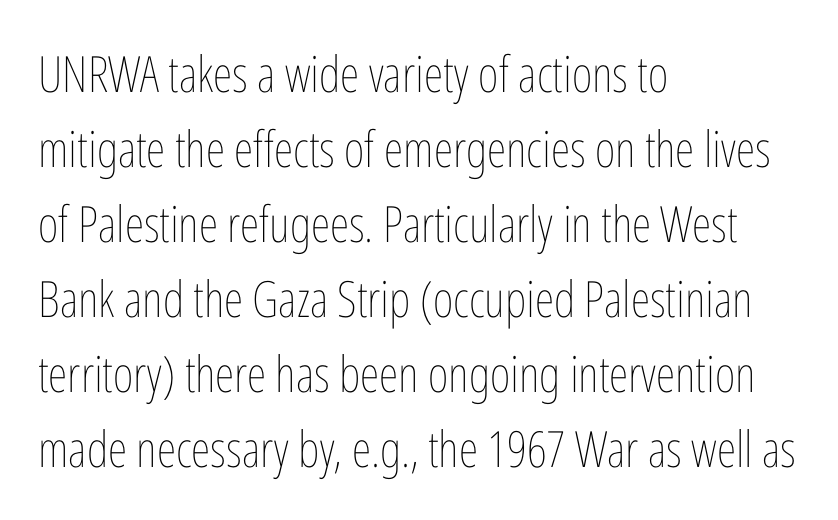
The image shows 50 px thin, condensed type, upright; set left-aligned, normal line spacing (1.5x), normal letter spacing, not underlined; low stroke contrast and a medium x-height.
